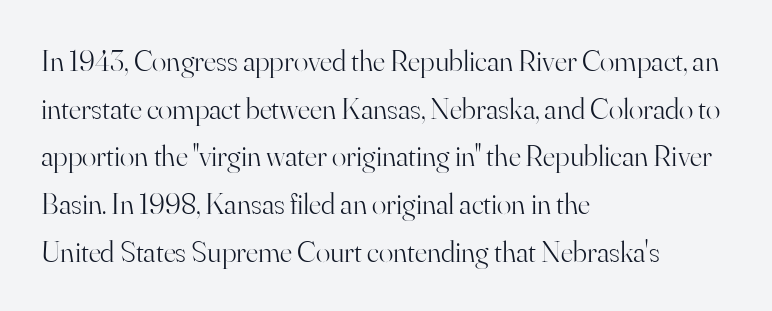
Q: Is the text bold? A: No.
Q: Is the text italic (slanted)? A: No, it is upright.
Q: Is the typeface a serif or a sans-serif typeface? A: Serif.
Q: Is the text underlined? A: No.
Q: How is the paragraph aligned? A: Left-aligned.
Q: Is the spacing between letters normal or unusually wide? A: Normal.
Q: Is the spacing between lines tight, normal or loose? A: Normal.
Q: Width (condensed, normal, or wide)? A: Normal.
Q: Stroke contrast? A: High.
Q: x-height? A: Small.
Q: Monospaced? A: No.
